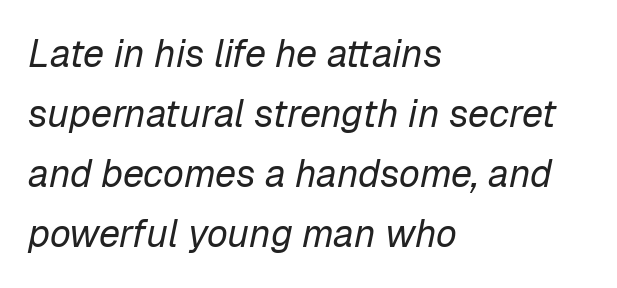
Nothing heavy about these letters — not bold at all. The typesetter chose a ragged-right arrangement here. Underlining? Definitely not there. In terms of letterspacing, this is plain default setting.
